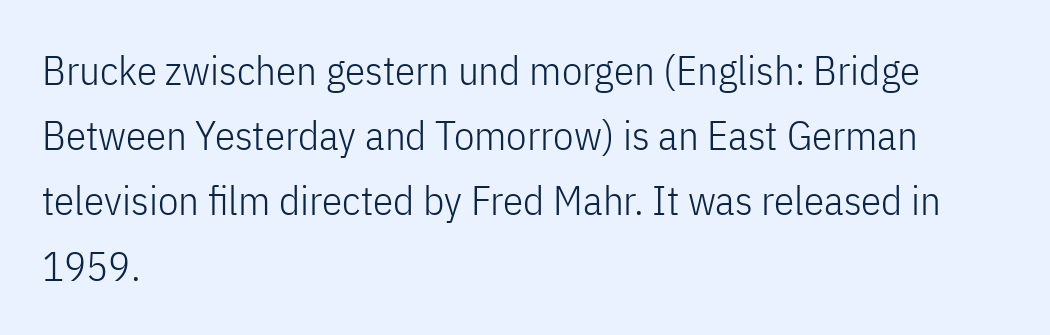
No chunkiness to these letters — they're not bold. Do the characters align in a grid? No, the font is proportional. A student would call this left alignment; a typographer would say flush left, rag right. Unlike italic type, these characters show no tilt at all. Letterform terminals end flat and unadorned throughout the passage.
